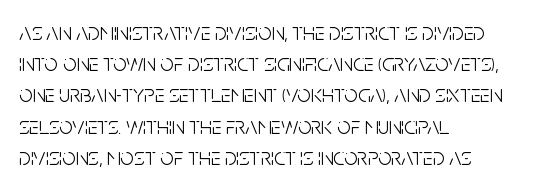
Q: Is the text bold? A: No.
Q: Is the text italic (slanted)? A: No, it is upright.
Q: Is the text underlined? A: No.
Q: How is the paragraph aligned? A: Left-aligned.
Q: Is the spacing between letters normal or unusually wide? A: Normal.
Q: Is the spacing between lines tight, normal or loose? A: Normal.
